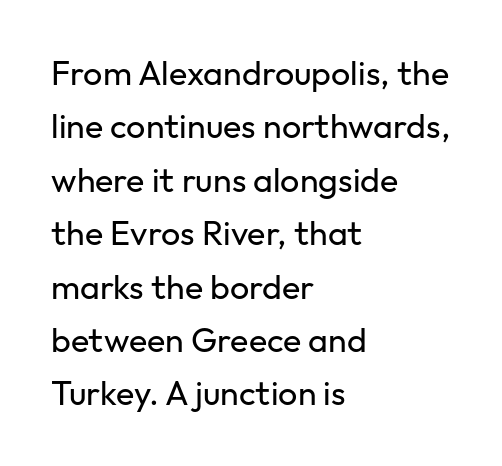
{"serif": "no", "italic": "no", "bold": "no", "weight": "regular", "width": "normal", "stroke_contrast": "low", "x_height": "medium", "monospaced": "no", "underline": "no", "align": "left", "line_spacing": "normal", "line_spacing_ratio": 1.57, "letter_spacing": "normal", "letter_spacing_em": 0.0, "glyph_px": 34}
